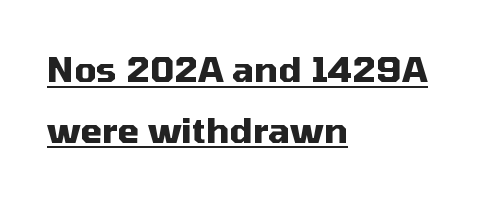
Q: Is the text bold? A: Yes.
Q: Is the text italic (slanted)? A: No, it is upright.
Q: Is the typeface a serif or a sans-serif typeface? A: Sans-serif.
Q: Is the text underlined? A: Yes.
Q: How is the paragraph aligned? A: Left-aligned.
Q: Is the spacing between letters normal or unusually wide? A: Normal.
Q: Width (condensed, normal, or wide)? A: Normal.
Q: Stroke contrast? A: Medium.
Q: x-height? A: Medium.
Q: Monospaced? A: No.
